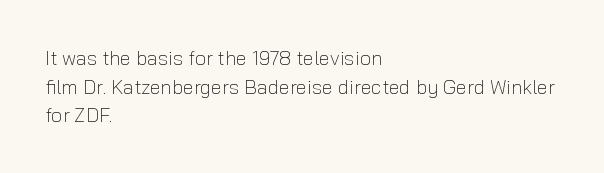
The image shows 20 px text type, upright; set left-aligned, normal line spacing (1.43x), normal letter spacing, not underlined.
